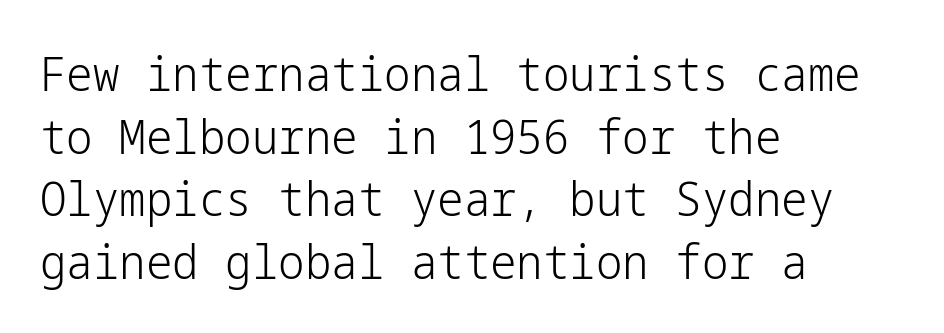
Designer's note — italics off, roman on. Where is the straight margin? On the left. Grotesque or geometric, the face here clearly has no serifs. Default kerning and tracking; the words read as compact shapes.
